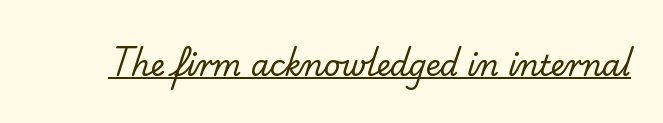
Q: Is the text bold? A: No.
Q: Is the typeface a serif or a sans-serif typeface? A: Sans-serif.
Q: Is the text underlined? A: Yes.
Q: Is the spacing between letters normal or unusually wide? A: Normal.
Q: Width (condensed, normal, or wide)? A: Normal.
Q: Stroke contrast? A: Low.
Q: x-height? A: Small.
Q: Monospaced? A: No.
